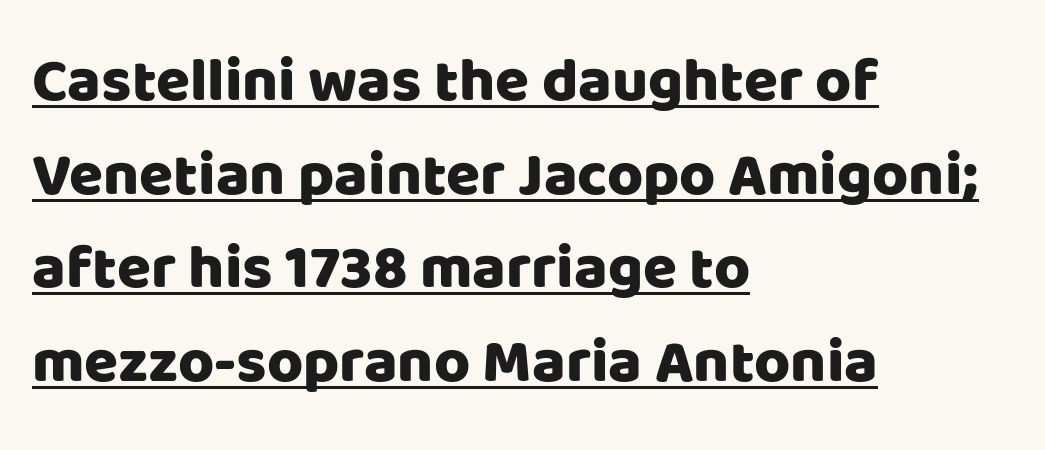
{"serif": "no", "italic": "no", "width": "normal", "stroke_contrast": "low", "x_height": "large", "monospaced": "no", "underline": "yes", "align": "left", "line_spacing": "normal", "line_spacing_ratio": 1.51, "letter_spacing": "normal", "letter_spacing_em": 0.0, "glyph_px": 62}
